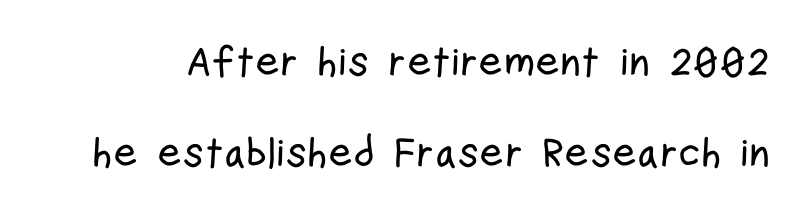
Q: Is the text italic (slanted)? A: No, it is upright.
Q: Is the typeface a serif or a sans-serif typeface? A: Sans-serif.
Q: Is the text underlined? A: No.
Q: Is the spacing between letters normal or unusually wide? A: Normal.
Q: Is the spacing between lines tight, normal or loose? A: Loose.
Q: Width (condensed, normal, or wide)? A: Condensed.
Q: Stroke contrast? A: Low.
Q: x-height? A: Medium.
Q: Monospaced? A: No.
